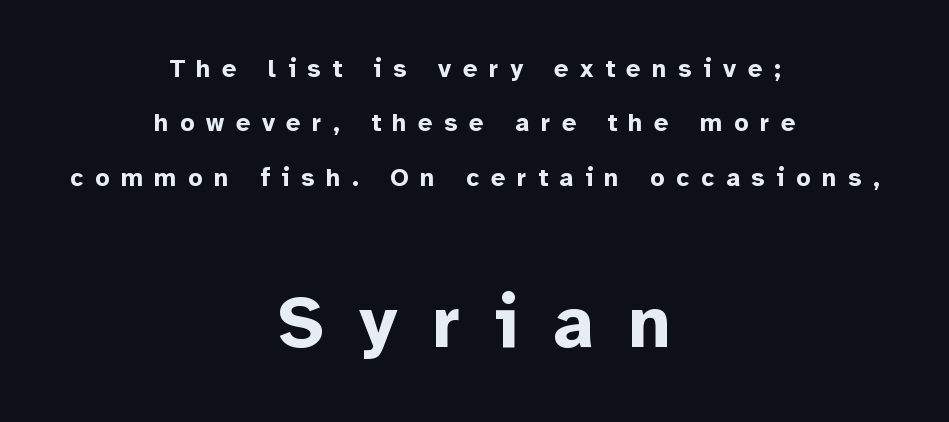
Q: Is the text bold? A: Yes.
Q: Is the text italic (slanted)? A: No, it is upright.
Q: Is the typeface a serif or a sans-serif typeface? A: Sans-serif.
Q: Is the text underlined? A: No.
Q: How is the paragraph aligned? A: Centered.
Q: Is the spacing between letters normal or unusually wide? A: Unusually wide.
Q: Is the spacing between lines tight, normal or loose? A: Loose.
Q: Which block of text is set in a larger size, the first (top) or the second (bottom)? A: The second (bottom) one.
Q: Width (condensed, normal, or wide)? A: Normal.
Q: Stroke contrast? A: Low.
Q: x-height? A: Medium.
Q: Monospaced? A: No.
